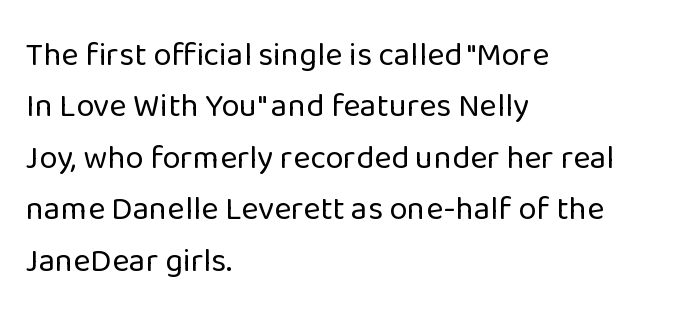
Q: Is the text bold? A: No.
Q: Is the text italic (slanted)? A: No, it is upright.
Q: Is the typeface a serif or a sans-serif typeface? A: Sans-serif.
Q: Is the text underlined? A: No.
Q: How is the paragraph aligned? A: Left-aligned.
Q: Is the spacing between letters normal or unusually wide? A: Normal.
Q: Is the spacing between lines tight, normal or loose? A: Normal.
Q: Width (condensed, normal, or wide)? A: Normal.
Q: Stroke contrast? A: Low.
Q: x-height? A: Medium.
Q: Monospaced? A: No.
